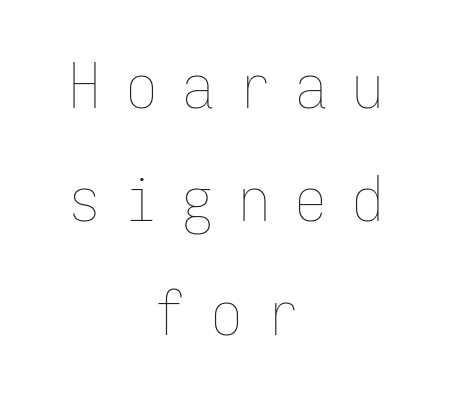
Observe the wide spacing: letters keep a clear distance from each other. Upright lettering throughout. If you folded the block vertically in half, each line would mirror itself in length. No heavy texture on the line: the type isn't bold.
